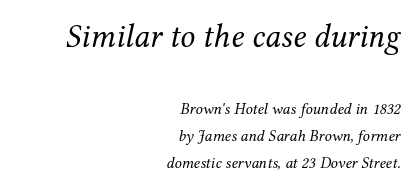
Stem width sits at or under what a default text font uses. Classification — serif. Italic? Definitely — the glyphs are oblique. Character widths vary here, with narrow letters taking less room than wide ones. The compositor pushed each line to the right boundary.
